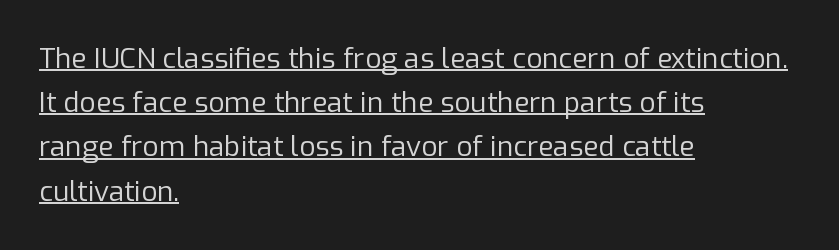
The image shows 28 px regular-weight sans-serif type, upright; set left-aligned, normal line spacing (1.58x), normal letter spacing, underlined; low stroke contrast and a medium x-height.
